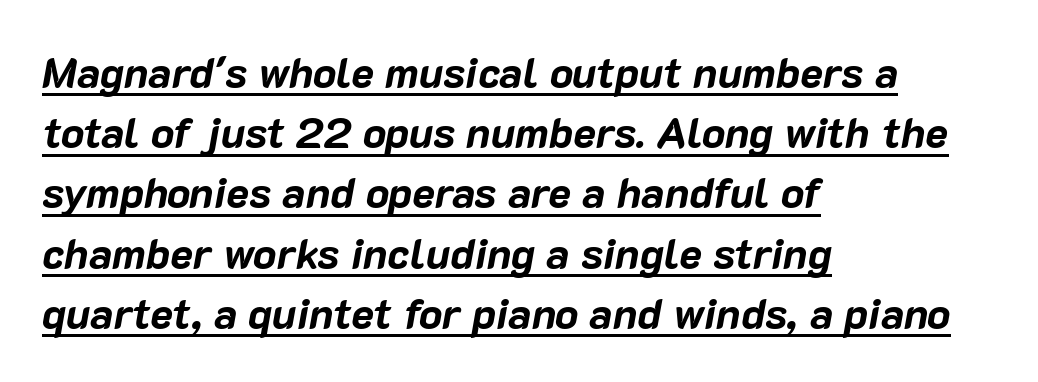
The image shows 43 px bold type, italic (leaning right); set left-aligned, normal line spacing (1.4x), normal letter spacing, underlined; low stroke contrast and a medium x-height.
